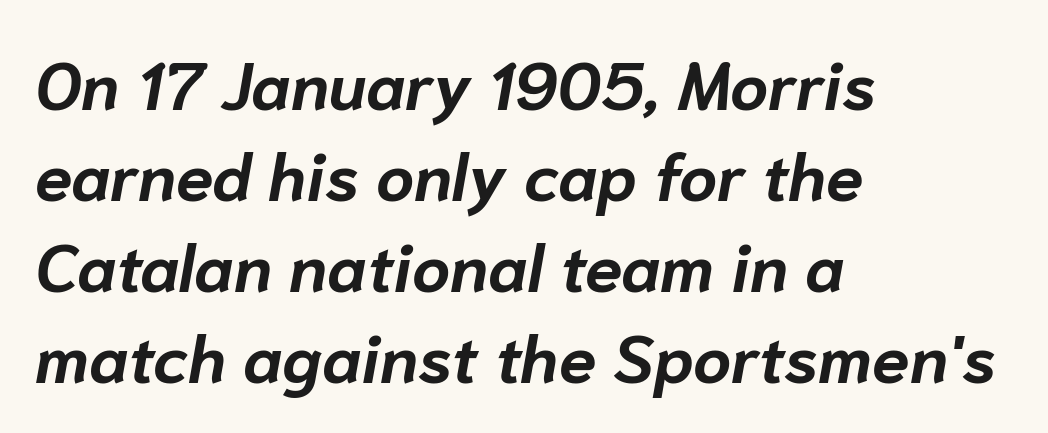
Q: Is the text bold? A: Yes.
Q: Is the text italic (slanted)? A: Yes, it leans right by about 10 degrees.
Q: Is the text underlined? A: No.
Q: How is the paragraph aligned? A: Left-aligned.
Q: Is the spacing between letters normal or unusually wide? A: Normal.
Q: Is the spacing between lines tight, normal or loose? A: Normal.
Q: Width (condensed, normal, or wide)? A: Normal.
Q: Stroke contrast? A: Low.
Q: x-height? A: Medium.
Q: Monospaced? A: No.
